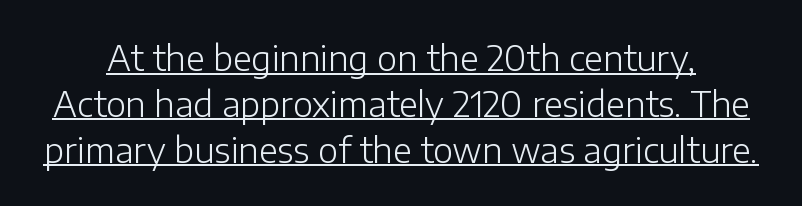
The image shows 34 px light sans-serif type, upright; set normal line spacing (1.35x), normal letter spacing, underlined; low stroke contrast and a medium x-height.
